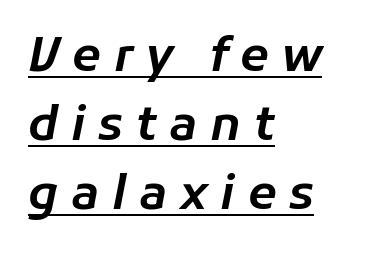
{"italic": "yes", "lean": "right", "slant_degrees": 11, "width": "normal", "stroke_contrast": "low", "x_height": "medium", "monospaced": "no", "underline": "yes", "align": "left", "line_spacing": "normal", "line_spacing_ratio": 1.47, "letter_spacing": "wide", "letter_spacing_em": 0.27, "glyph_px": 47}
